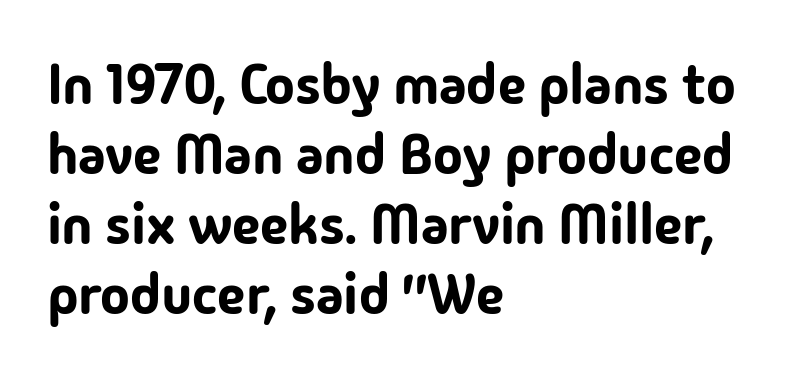
{"serif": "no", "italic": "no", "width": "normal", "stroke_contrast": "low", "x_height": "medium", "monospaced": "no", "underline": "no", "align": "left", "line_spacing": "normal", "line_spacing_ratio": 1.25, "letter_spacing": "normal", "letter_spacing_em": 0.0, "glyph_px": 56}
